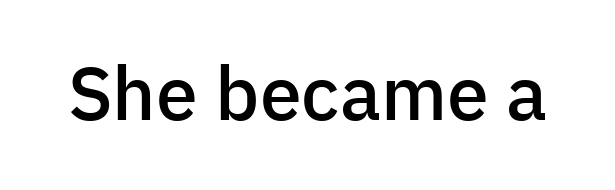
Q: Is the text bold? A: Semi-bold.
Q: Is the text italic (slanted)? A: No, it is upright.
Q: Is the typeface a serif or a sans-serif typeface? A: Sans-serif.
Q: Is the text underlined? A: No.
Q: Is the spacing between letters normal or unusually wide? A: Normal.
Q: Width (condensed, normal, or wide)? A: Normal.
Q: Stroke contrast? A: Low.
Q: x-height? A: Medium.
Q: Monospaced? A: No.
